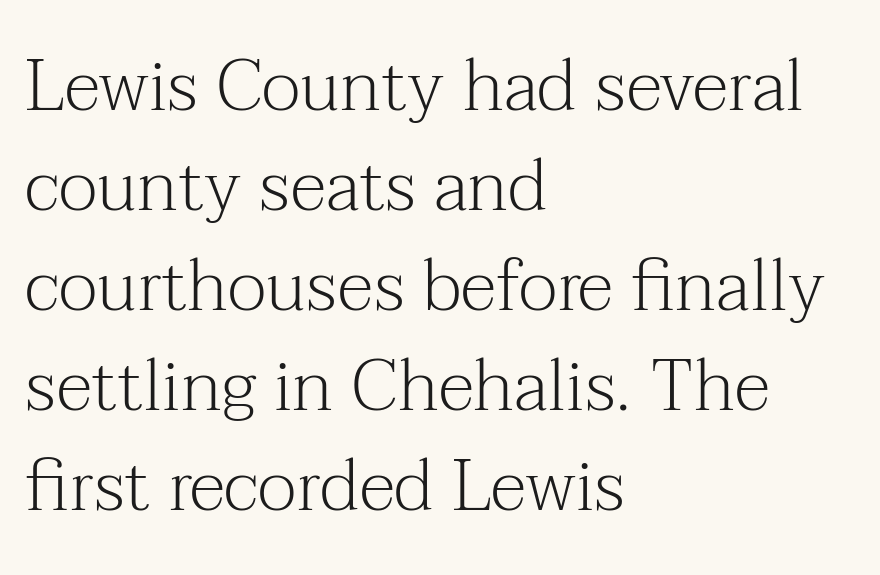
{"serif": "yes", "italic": "no", "bold": "no", "weight": "light", "width": "normal", "stroke_contrast": "medium", "x_height": "medium", "monospaced": "no", "underline": "no", "align": "left", "line_spacing": "normal", "line_spacing_ratio": 1.39, "letter_spacing": "normal", "letter_spacing_em": 0.0, "glyph_px": 72}
